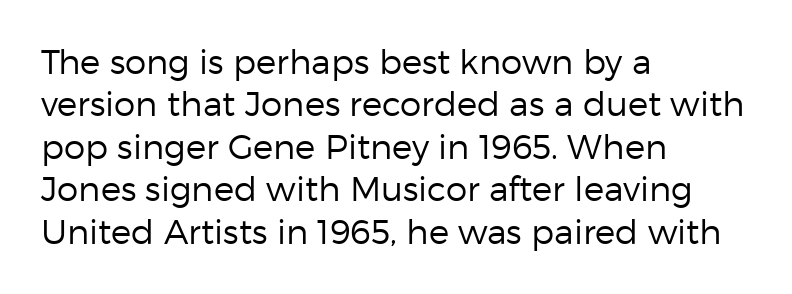
Looks like regular typesetting: each glyph gets only the width it needs. The designer went with a sans here, leaving each stem footless. In CSS terms this would be text-align: left. Check the space under the baseline: it is left empty. The specimen reads as upright at a glance.
